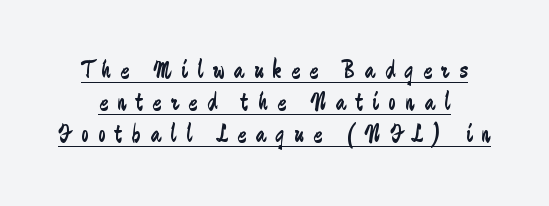
Caption: lettering with a line underneath. Display-style spreading of the glyphs; the letterfit is very open. Summary of weight: not heavy and not bold.
